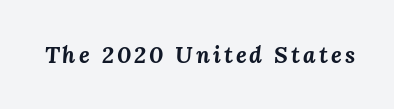
The glyphs look as if they've been sheared to an angle. The rendering uses a bold face; every stroke is thick and dark. Any mark beneath the type? The region is blank.
